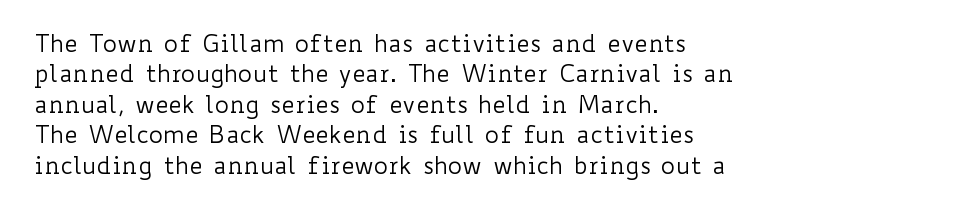
The type sits square on the baseline with zero lean. Only glyphs here, with clear space below each row. This sample is left-justified, so line endings fall wherever the words run out. Nothing unusual about the tracking: characters are spaced as the font intends. No extra ink here — the face is not bold.
